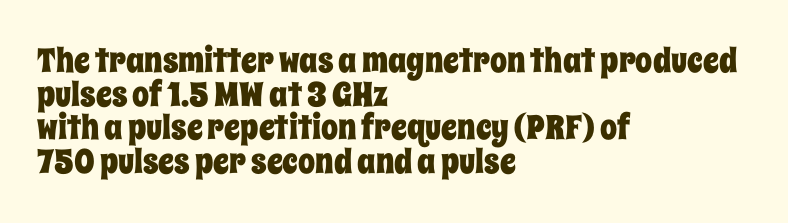
The image shows 34 px condensed type, upright; set left-aligned, tight line spacing (0.99x), normal letter spacing, not underlined; low stroke contrast and a large x-height.
